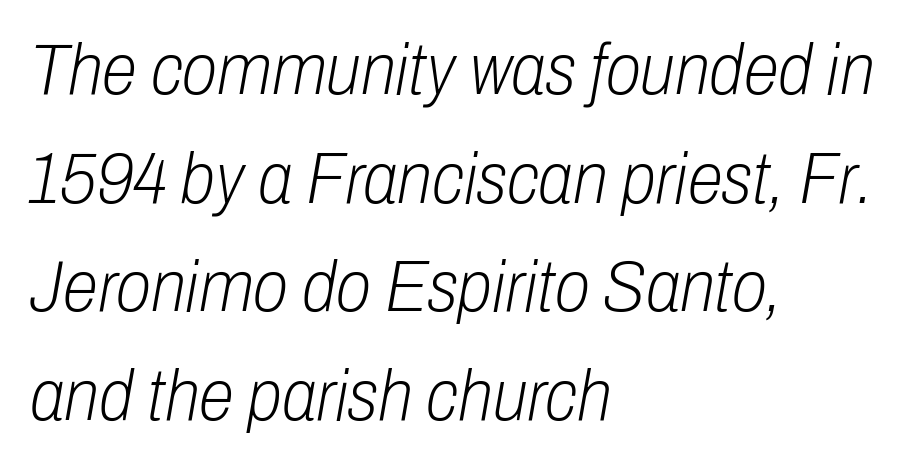
The image shows 72 px light, condensed type, italic (leaning right); set left-aligned, normal line spacing (1.51x), normal letter spacing, not underlined; low stroke contrast and a medium x-height.
